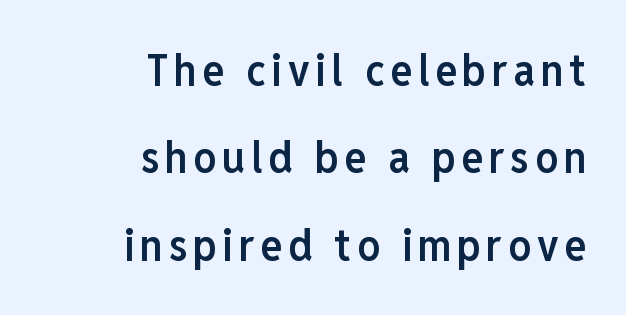
Q: Is the text bold? A: Semi-bold.
Q: Is the text italic (slanted)? A: No, it is upright.
Q: Is the typeface a serif or a sans-serif typeface? A: Sans-serif.
Q: Is the text underlined? A: No.
Q: How is the paragraph aligned? A: Right-aligned.
Q: Is the spacing between lines tight, normal or loose? A: Loose.
Q: Width (condensed, normal, or wide)? A: Condensed.
Q: Stroke contrast? A: Low.
Q: x-height? A: Medium.
Q: Monospaced? A: No.
